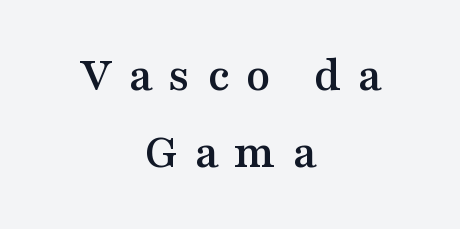
{"serif": "yes", "italic": "no", "width": "wide", "stroke_contrast": "medium", "x_height": "medium", "monospaced": "no", "underline": "no", "align": "center", "line_spacing": "normal", "line_spacing_ratio": 1.55, "letter_spacing": "wide", "letter_spacing_em": 0.32, "glyph_px": 50}
